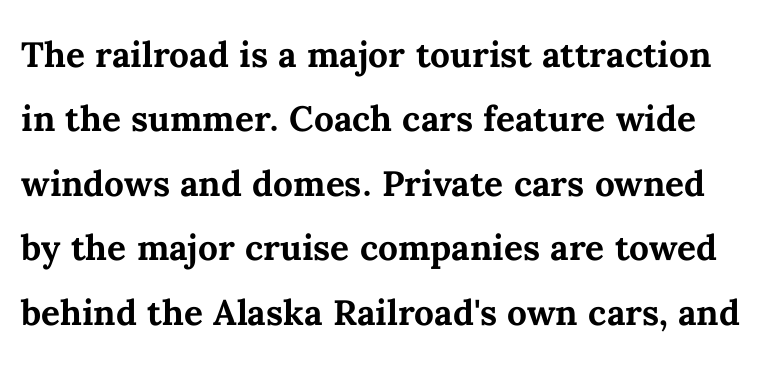
{"italic": "no", "bold": "yes", "weight": "semibold", "width": "normal", "stroke_contrast": "medium", "x_height": "medium", "monospaced": "no", "underline": "no", "line_spacing": "normal", "line_spacing_ratio": 1.37, "letter_spacing": "normal", "letter_spacing_em": 0.0, "glyph_px": 47}
